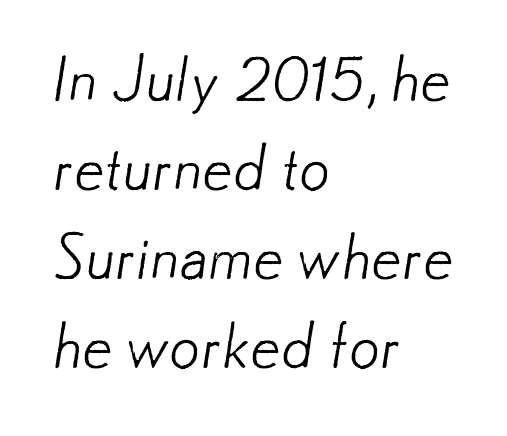
{"serif": "no", "bold": "no", "weight": "light", "width": "normal", "stroke_contrast": "low", "x_height": "small", "monospaced": "no", "underline": "no", "align": "left", "line_spacing": "normal", "line_spacing_ratio": 1.46, "letter_spacing": "normal", "letter_spacing_em": 0.0, "glyph_px": 61}
